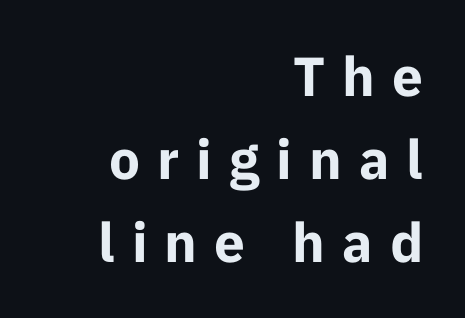
The image shows 55 px bold sans-serif type, upright; set right-aligned, normal line spacing (1.51x), unusually wide letter spacing (+0.31 em), not underlined; low stroke contrast and a medium x-height.
